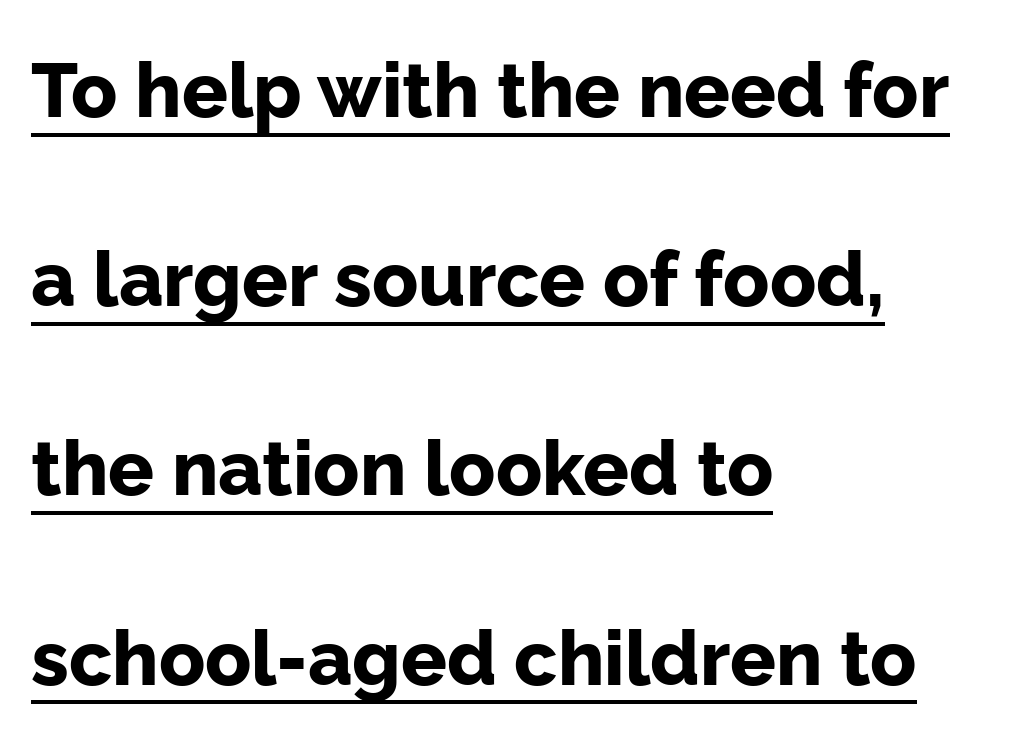
You can tell from the bare stems that sans-serif type was used. Vertical spacing — loose. Line beginnings align vertically; line endings do not. Compared with an ordinary text face, these strokes are far heavier — a full bold. A baseline rule has been typeset under these characters.
